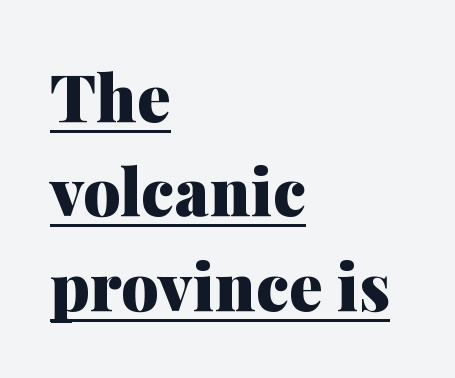
Nope, not italic — everything's standing straight. What weight is shown? A full bold with thick strokes. The face used here is seriffed, in the tradition of book romans. Line beginnings align vertically; line endings do not. Leading matches the norm, producing a regular column.
